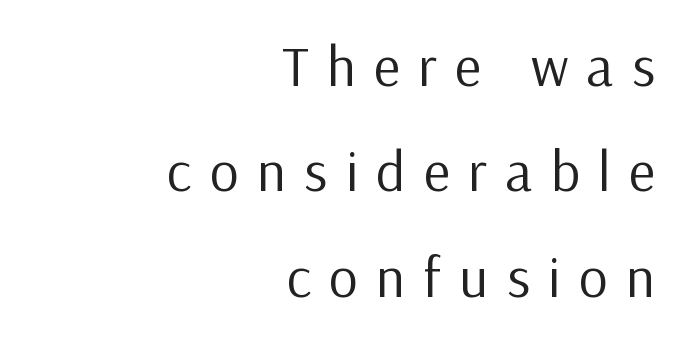
Q: Is the text bold? A: No.
Q: Is the text italic (slanted)? A: No, it is upright.
Q: Is the typeface a serif or a sans-serif typeface? A: Sans-serif.
Q: Is the text underlined? A: No.
Q: How is the paragraph aligned? A: Right-aligned.
Q: Is the spacing between letters normal or unusually wide? A: Unusually wide.
Q: Width (condensed, normal, or wide)? A: Normal.
Q: Stroke contrast? A: Low.
Q: x-height? A: Medium.
Q: Monospaced? A: No.
